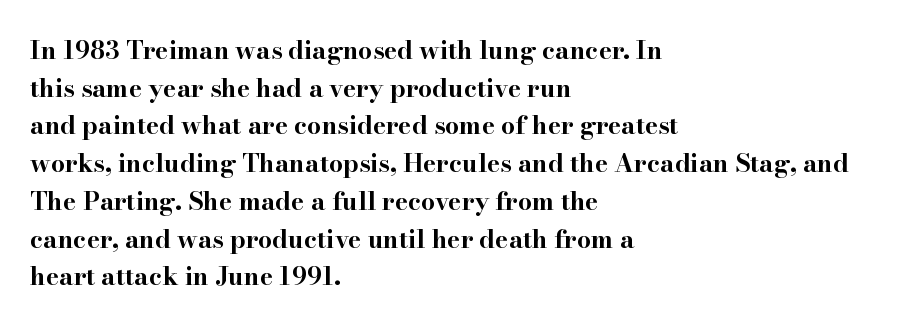
Students, note that the glyphs here touch the page at normal intervals. The vertical gap from one line to the next is medium. The lettering stays uniformly vertical, giving the passage a roman look. The lines are quadded left. Heft: maximum for text — a bold. Type without underlining.
